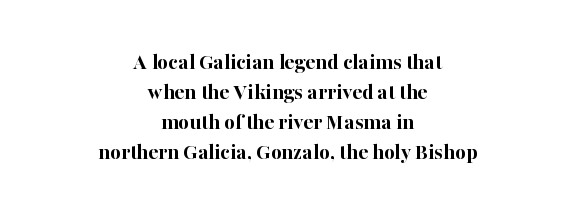
Q: Is the text bold? A: Yes.
Q: Is the text italic (slanted)? A: No, it is upright.
Q: Is the text underlined? A: No.
Q: How is the paragraph aligned? A: Centered.
Q: Is the spacing between letters normal or unusually wide? A: Normal.
Q: Is the spacing between lines tight, normal or loose? A: Normal.
